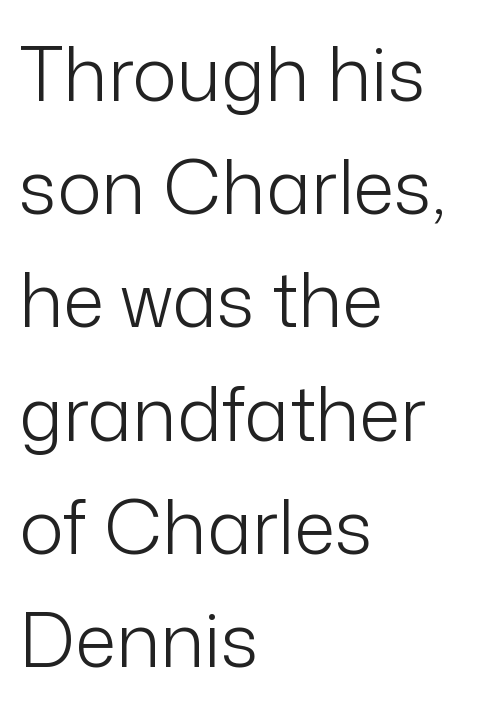
{"serif": "no", "italic": "no", "bold": "no", "weight": "light", "width": "normal", "stroke_contrast": "low", "x_height": "medium", "monospaced": "no", "underline": "no", "align": "left", "line_spacing": "normal", "line_spacing_ratio": 1.51, "letter_spacing": "normal", "letter_spacing_em": 0.0, "glyph_px": 75}
